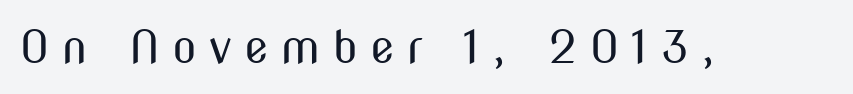
{"serif": "no", "italic": "no", "bold": "no", "weight": "regular", "width": "condensed", "stroke_contrast": "medium", "x_height": "medium", "monospaced": "no", "underline": "no", "letter_spacing": "wide", "letter_spacing_em": 0.27, "glyph_px": 45}
